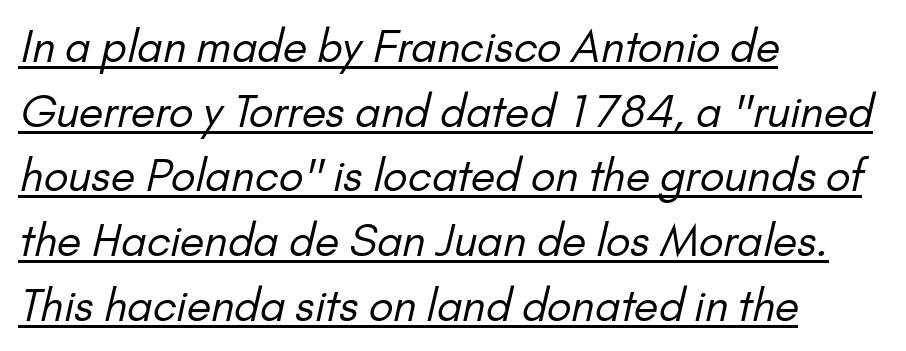
Q: Is the text bold? A: No.
Q: Is the typeface a serif or a sans-serif typeface? A: Sans-serif.
Q: Is the text underlined? A: Yes.
Q: How is the paragraph aligned? A: Left-aligned.
Q: Is the spacing between letters normal or unusually wide? A: Normal.
Q: Is the spacing between lines tight, normal or loose? A: Normal.
Q: Width (condensed, normal, or wide)? A: Normal.
Q: Stroke contrast? A: Low.
Q: x-height? A: Small.
Q: Monospaced? A: No.
